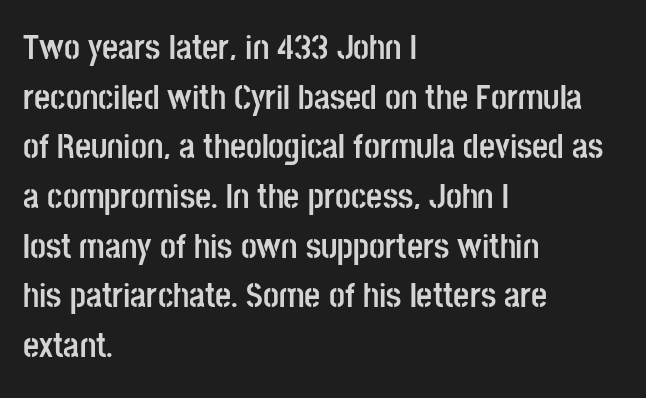
Q: Is the text bold? A: Yes.
Q: Is the text italic (slanted)? A: No, it is upright.
Q: Is the typeface a serif or a sans-serif typeface? A: Sans-serif.
Q: Is the text underlined? A: No.
Q: How is the paragraph aligned? A: Left-aligned.
Q: Is the spacing between letters normal or unusually wide? A: Normal.
Q: Is the spacing between lines tight, normal or loose? A: Normal.
Q: Width (condensed, normal, or wide)? A: Condensed.
Q: Stroke contrast? A: Low.
Q: x-height? A: Large.
Q: Monospaced? A: No.
